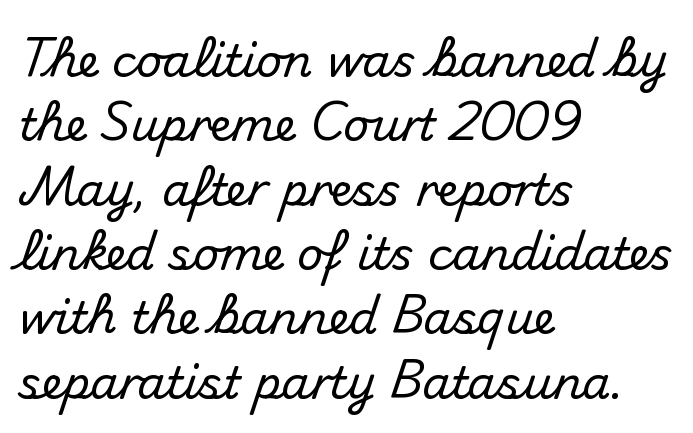
Q: Is the text italic (slanted)? A: Yes.
Q: Is the typeface a serif or a sans-serif typeface? A: Sans-serif.
Q: Is the text underlined? A: No.
Q: How is the paragraph aligned? A: Left-aligned.
Q: Is the spacing between letters normal or unusually wide? A: Normal.
Q: Is the spacing between lines tight, normal or loose? A: Normal.
Q: Width (condensed, normal, or wide)? A: Normal.
Q: Stroke contrast? A: Medium.
Q: x-height? A: Small.
Q: Monospaced? A: No.
